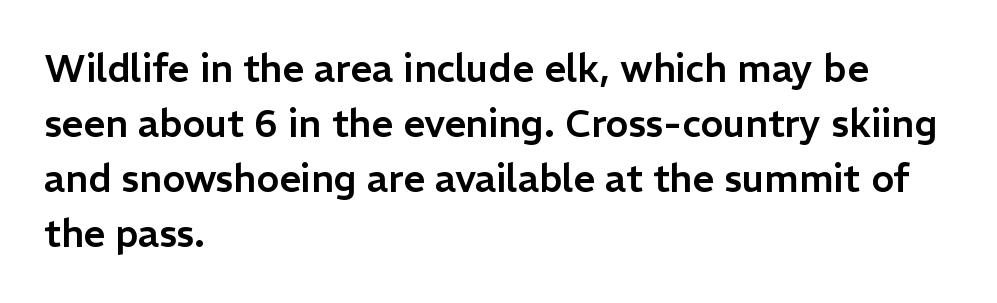
Q: Is the text italic (slanted)? A: No, it is upright.
Q: Is the typeface a serif or a sans-serif typeface? A: Sans-serif.
Q: Is the text underlined? A: No.
Q: How is the paragraph aligned? A: Left-aligned.
Q: Is the spacing between letters normal or unusually wide? A: Normal.
Q: Is the spacing between lines tight, normal or loose? A: Normal.
Q: Width (condensed, normal, or wide)? A: Normal.
Q: Stroke contrast? A: Low.
Q: x-height? A: Medium.
Q: Monospaced? A: No.
